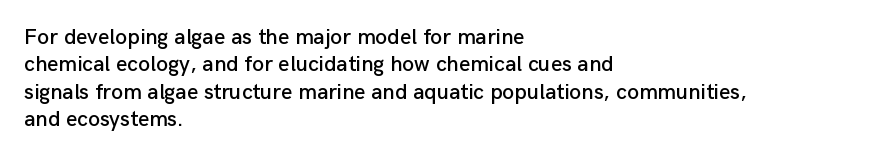
The image shows 22 px text type, upright; set left-aligned, line spacing 1.24x, normal letter spacing, not underlined.
